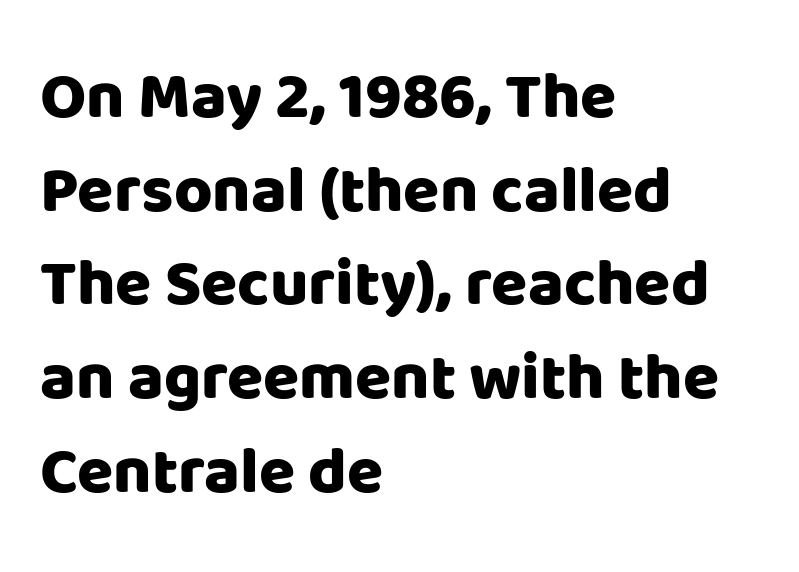
{"serif": "no", "italic": "no", "bold": "yes", "weight": "heavy", "width": "normal", "stroke_contrast": "low", "x_height": "large", "monospaced": "no", "underline": "no", "align": "left", "line_spacing": "normal", "line_spacing_ratio": 1.42, "letter_spacing": "normal", "letter_spacing_em": 0.0, "glyph_px": 66}
